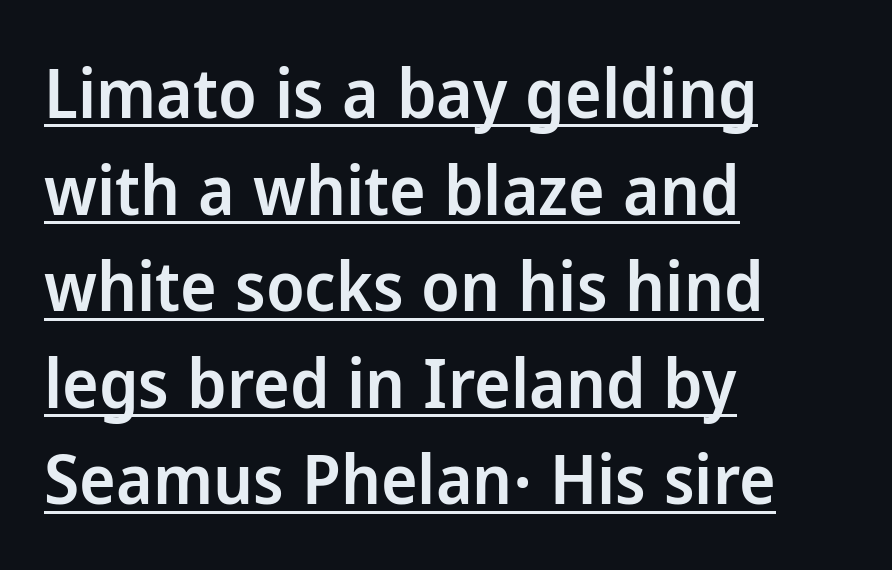
The rendered words wear a rule along their underside. Rows of type keep a routine distance in the vertical direction. The letters advance in unequal steps, a hallmark of proportional type. Posture: straight, roman, zero tilt.
